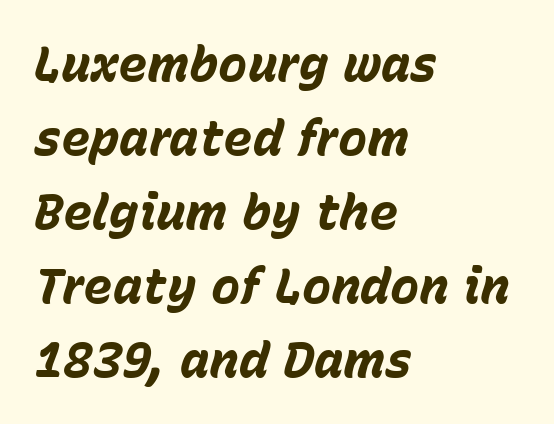
Q: Is the text bold? A: Yes.
Q: Is the text italic (slanted)? A: Yes, it leans right by about 15 degrees.
Q: Is the text underlined? A: No.
Q: How is the paragraph aligned? A: Left-aligned.
Q: Is the spacing between letters normal or unusually wide? A: Normal.
Q: Is the spacing between lines tight, normal or loose? A: Normal.
Q: Width (condensed, normal, or wide)? A: Normal.
Q: Stroke contrast? A: Low.
Q: x-height? A: Medium.
Q: Monospaced? A: No.
